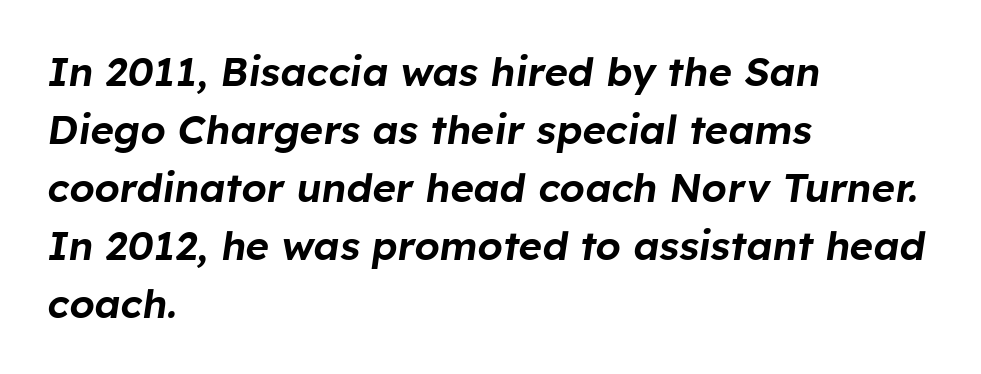
Does the leading feel generous? No, just average. Letters rest on an invisible, unmarked baseline. These lines were composed using italics. Does the copy run flush right? No — it runs flush left. Is the letter spacing exaggerated? No — it looks like the ordinary default.
